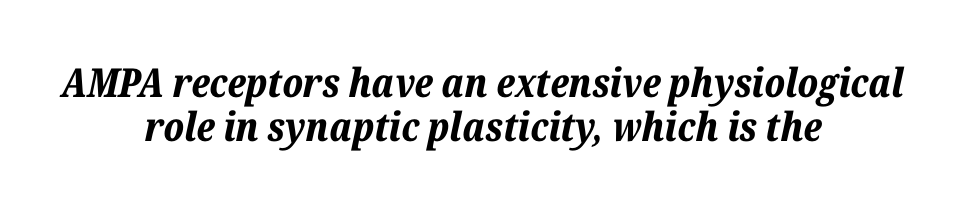
Here the designer chose a conventional face with non-uniform glyph widths. Slant detected: the letters are inclined. How are the letters spaced? Ordinarily, with no added tracking. One-word summary of the alignment: center. The area under the type is left untouched. Leading: reduced.
